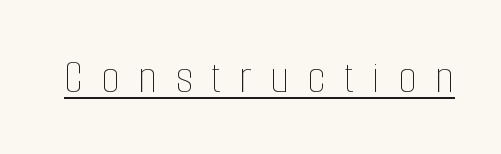
Q: Is the text bold? A: No.
Q: Is the text italic (slanted)? A: No, it is upright.
Q: Is the text underlined? A: Yes.
Q: Is the spacing between letters normal or unusually wide? A: Unusually wide.
Q: Width (condensed, normal, or wide)? A: Condensed.
Q: Stroke contrast? A: Low.
Q: x-height? A: Medium.
Q: Monospaced? A: No.
